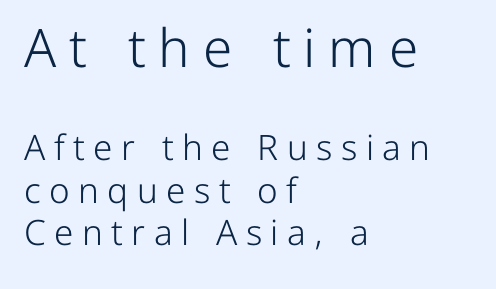
The image shows 53 px light sans-serif type, upright; set left-aligned, line spacing 1.22x, unusually wide letter spacing (+0.24 em), not underlined; the first (top) block is 1.51x larger; low stroke contrast and a medium x-height.
